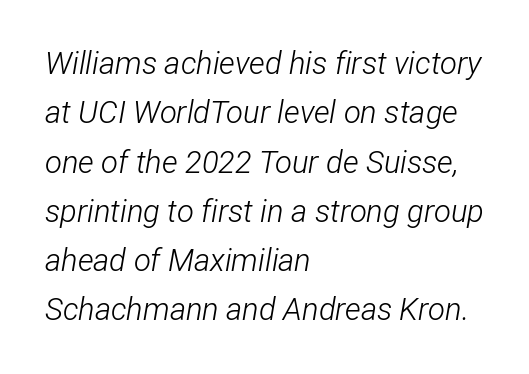
The image shows 31 px light, condensed type, italic (leaning right); set left-aligned, normal line spacing (1.59x), normal letter spacing, not underlined; low stroke contrast and a medium x-height.
